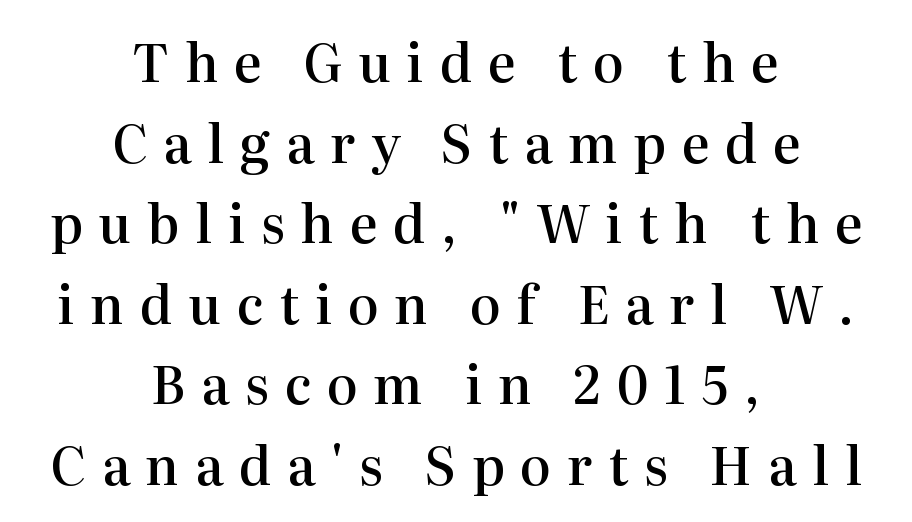
The image shows 52 px semibold serif type, upright; set centered, normal line spacing (1.55x), unusually wide letter spacing (+0.3 em), not underlined; high stroke contrast and a medium x-height.
